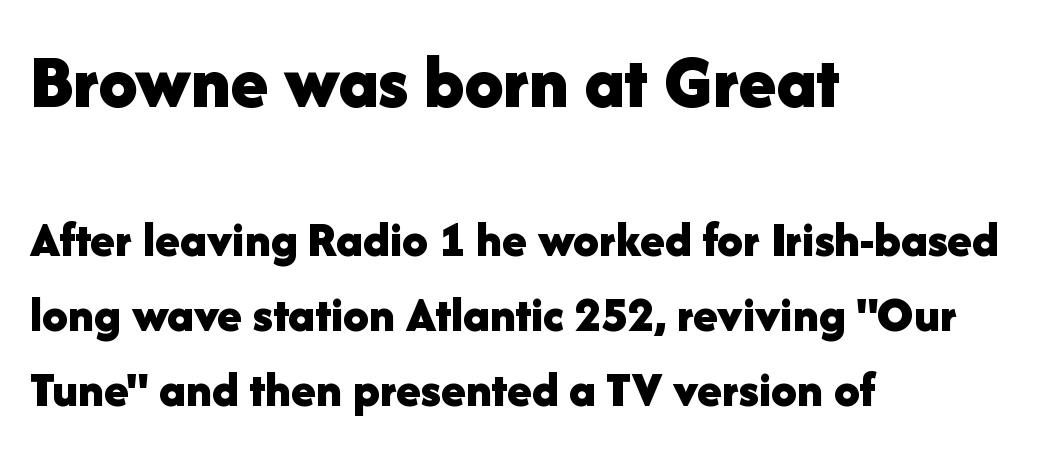
The image shows 77 px bold sans-serif type, upright; set left-aligned, normal line spacing (1.47x), normal letter spacing, not underlined; the first (top) block is 1.51x larger; low stroke contrast and a medium x-height.
